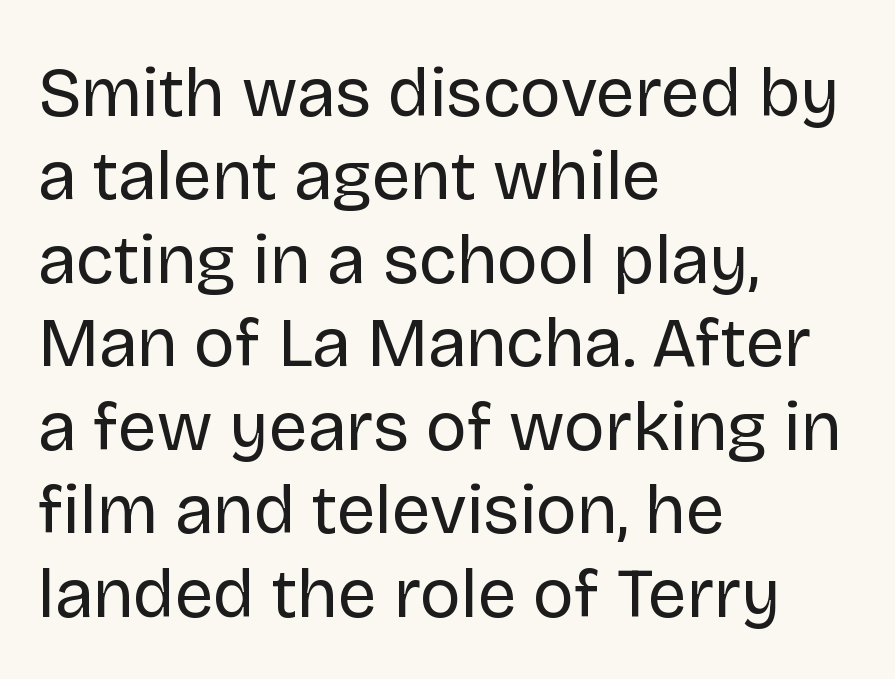
{"serif": "no", "italic": "no", "bold": "no", "weight": "regular", "width": "normal", "stroke_contrast": "low", "x_height": "large", "monospaced": "no", "underline": "no", "align": "left", "line_spacing_ratio": 1.21, "letter_spacing": "normal", "letter_spacing_em": 0.0, "glyph_px": 69}
